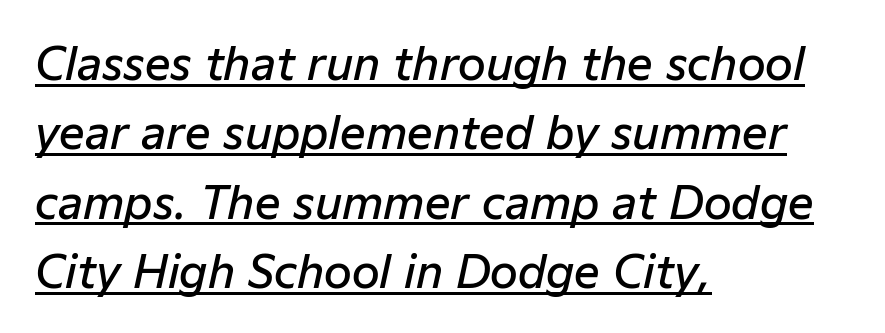
The characters look somewhat weighty, a semibold short of true bold. A normal amount of white space separates one row of letters from the next. You could call the tracking neutral — neither tight nor loose. Compared with ordinary roman type, these characters are visibly tilted. Short and long lines alike share a common starting point at left.
